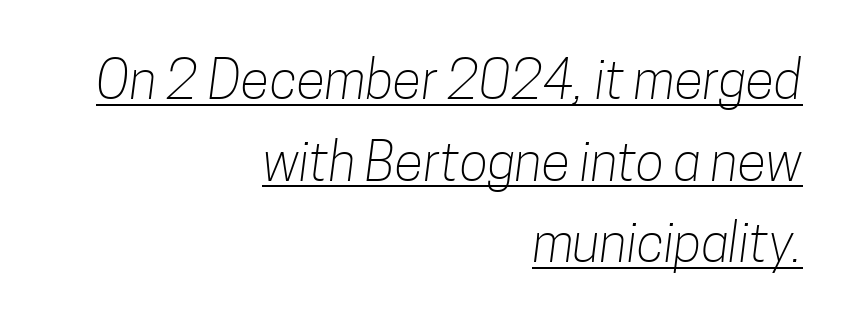
Q: Is the text bold? A: No.
Q: Is the typeface a serif or a sans-serif typeface? A: Sans-serif.
Q: Is the text underlined? A: Yes.
Q: How is the paragraph aligned? A: Right-aligned.
Q: Is the spacing between letters normal or unusually wide? A: Normal.
Q: Is the spacing between lines tight, normal or loose? A: Normal.
Q: Width (condensed, normal, or wide)? A: Condensed.
Q: Stroke contrast? A: Low.
Q: x-height? A: Medium.
Q: Monospaced? A: No.
